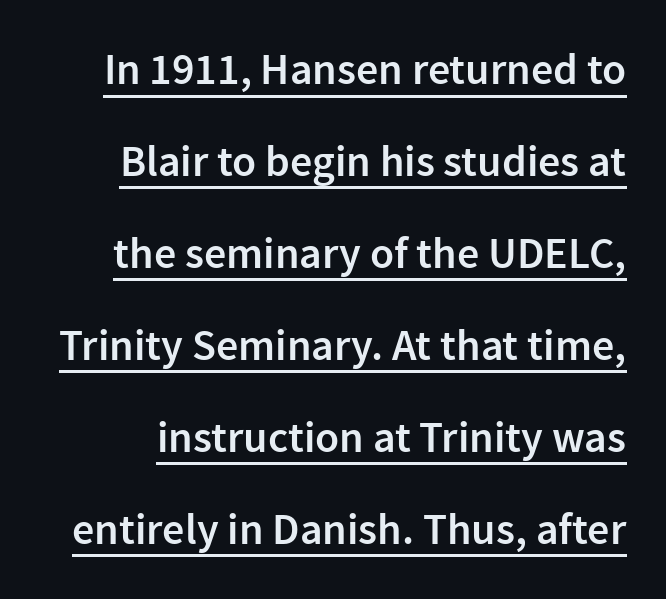
{"serif": "no", "italic": "no", "bold": "semi", "weight": "semibold", "width": "normal", "stroke_contrast": "low", "x_height": "medium", "monospaced": "no", "underline": "yes", "line_spacing": "loose", "line_spacing_ratio": 2.09, "letter_spacing": "normal", "letter_spacing_em": 0.0, "glyph_px": 44}
